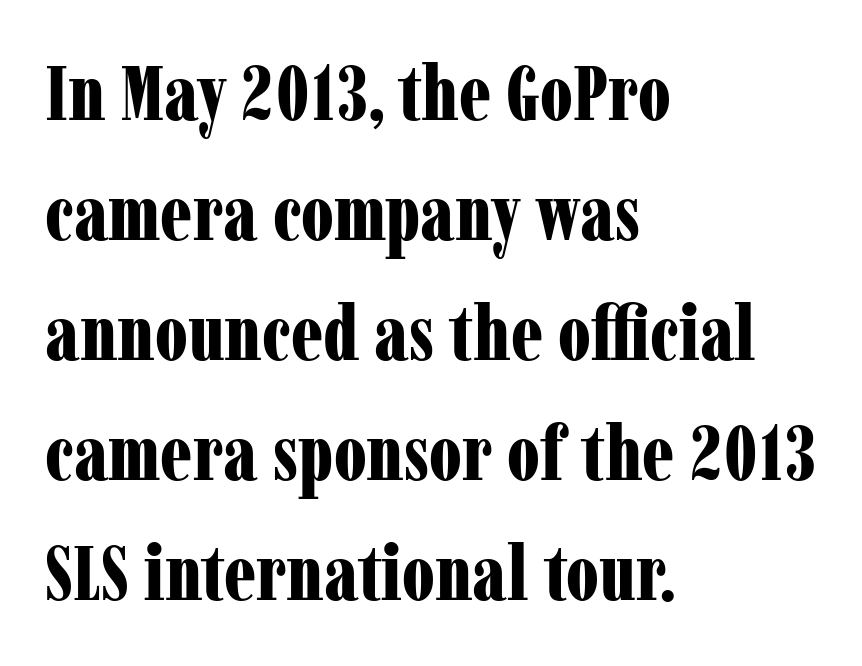
The line-height multiplier appears to be the usual default. The typesetter chose a ragged-right arrangement here. Clear beneath every line of the passage. As a designer I'd log this as weight 700, bold. Stroke terminals: seriffed.
